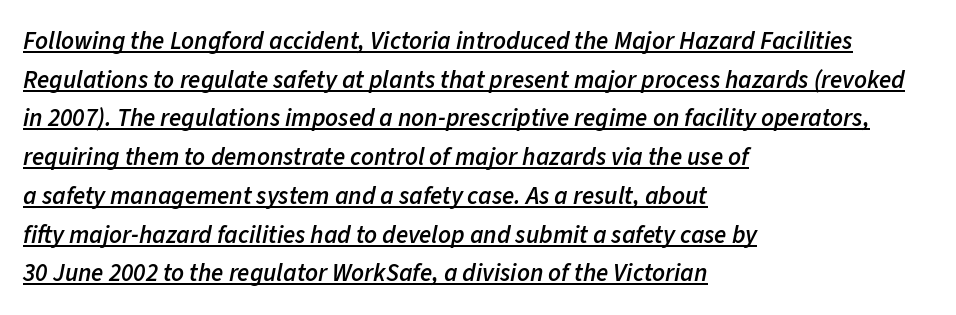
{"italic": "yes", "lean": "right", "slant_degrees": 11, "bold": "semi", "underline": "yes", "align": "left", "line_spacing": "normal", "line_spacing_ratio": 1.55, "letter_spacing": "normal", "letter_spacing_em": 0.0, "glyph_px": 25}
